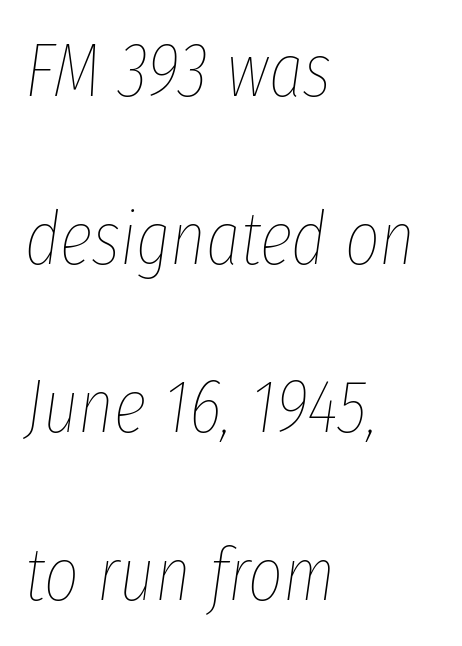
The image shows 75 px thin, condensed type, italic (leaning right); set left-aligned, loose line spacing (2.24x), normal letter spacing, not underlined; low stroke contrast and a medium x-height.
